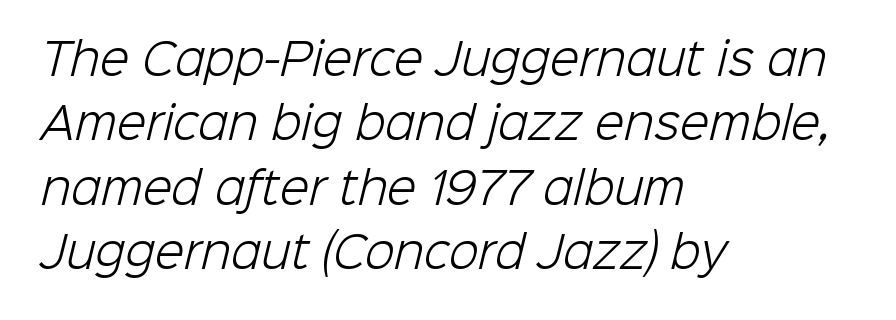
Q: Is the text bold? A: No.
Q: Is the typeface a serif or a sans-serif typeface? A: Sans-serif.
Q: Is the text underlined? A: No.
Q: How is the paragraph aligned? A: Left-aligned.
Q: Is the spacing between letters normal or unusually wide? A: Normal.
Q: Is the spacing between lines tight, normal or loose? A: Normal.
Q: Width (condensed, normal, or wide)? A: Normal.
Q: Stroke contrast? A: Low.
Q: x-height? A: Medium.
Q: Monospaced? A: No.
